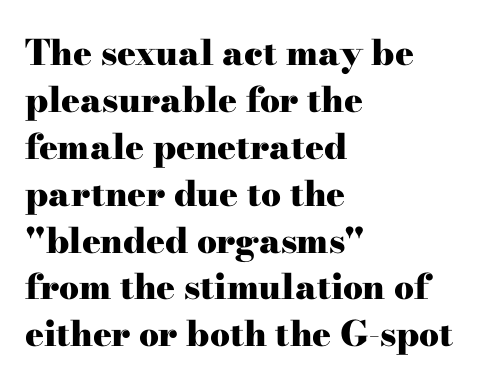
{"serif": "yes", "italic": "no", "bold": "yes", "weight": "heavy", "width": "wide", "stroke_contrast": "high", "x_height": "small", "monospaced": "no", "underline": "no", "align": "left", "line_spacing": "normal", "line_spacing_ratio": 1.34, "letter_spacing": "normal", "letter_spacing_em": 0.0, "glyph_px": 35}
